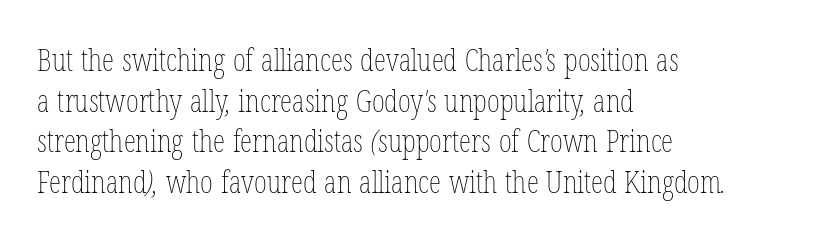
The image shows 31 px thin, condensed type; set left-aligned, normal line spacing (1.31x), normal letter spacing, not underlined; low stroke contrast and a medium x-height.
